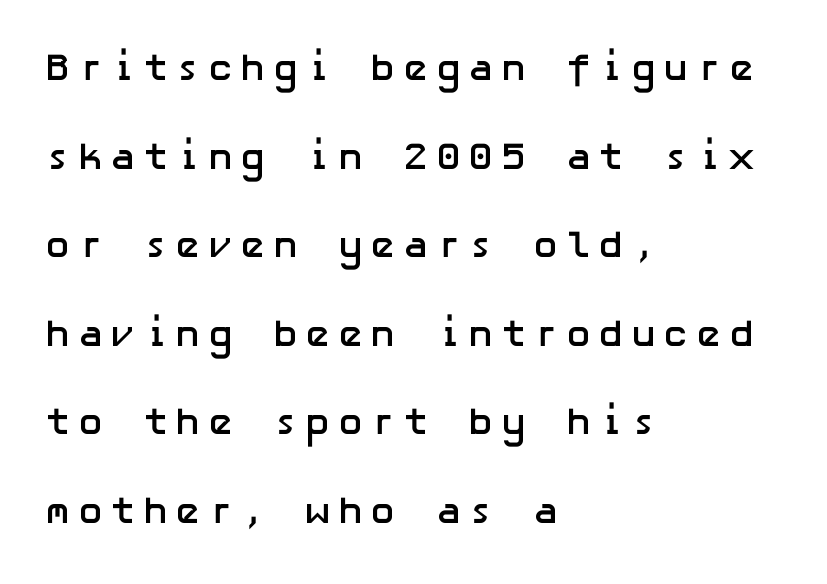
Q: Is the text bold? A: Yes.
Q: Is the text italic (slanted)? A: No, it is upright.
Q: Is the typeface a serif or a sans-serif typeface? A: Sans-serif.
Q: Is the text underlined? A: No.
Q: How is the paragraph aligned? A: Left-aligned.
Q: Is the spacing between lines tight, normal or loose? A: Loose.
Q: Width (condensed, normal, or wide)? A: Normal.
Q: Stroke contrast? A: Low.
Q: x-height? A: Medium.
